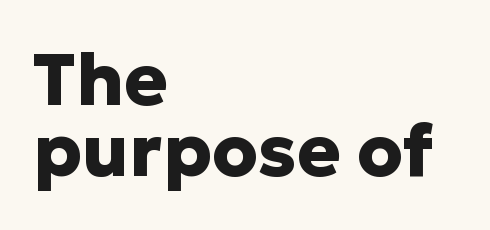
The image shows 73 px heavy sans-serif type, upright; set left-aligned, tight line spacing (0.97x), normal letter spacing, not underlined; low stroke contrast and a medium x-height.
